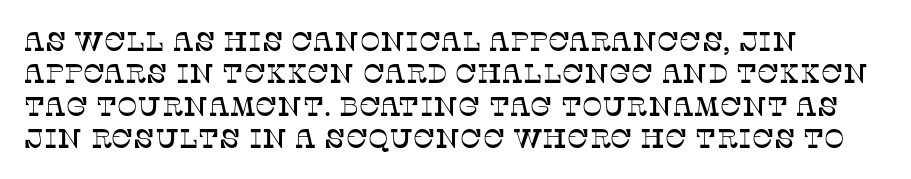
{"italic": "no", "underline": "no", "align": "left", "line_spacing_ratio": 1.2, "letter_spacing": "normal", "letter_spacing_em": 0.0, "glyph_px": 27}
